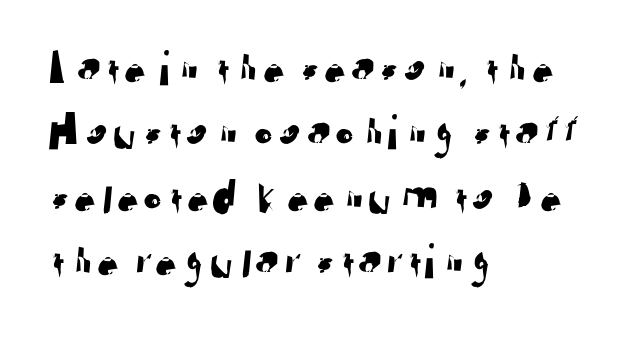
The image shows 50 px sans-serif type; set left-aligned, normal line spacing (1.29x), normal letter spacing, not underlined; low stroke contrast and a medium x-height.
